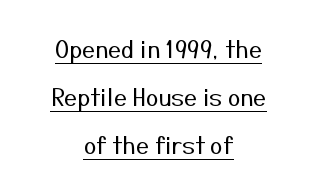
{"italic": "no", "bold": "no", "underline": "yes", "align": "center", "line_spacing": "loose", "line_spacing_ratio": 2.09, "letter_spacing": "normal", "letter_spacing_em": 0.0, "glyph_px": 23}
